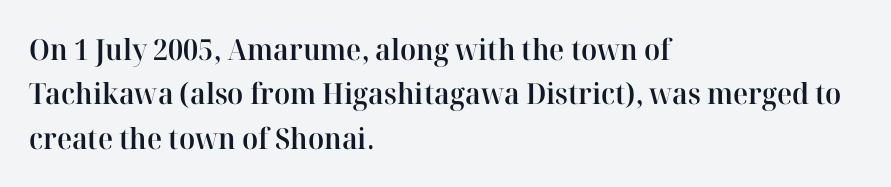
The image shows 29 px semibold serif type, upright; set left-aligned, normal line spacing (1.53x), normal letter spacing, not underlined; high stroke contrast and a medium x-height.
